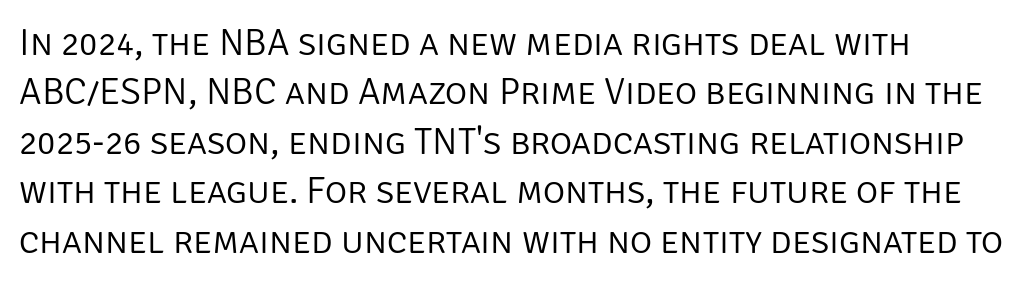
The image shows 38 px light sans-serif type, upright; set left-aligned, normal line spacing (1.3x), normal letter spacing, not underlined; low stroke contrast and a large x-height.
